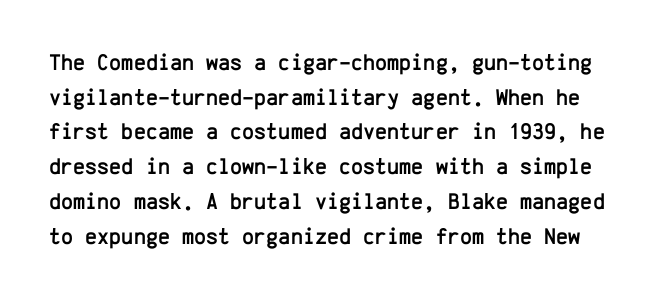
Q: Is the text italic (slanted)? A: No, it is upright.
Q: Is the text underlined? A: No.
Q: Is the spacing between letters normal or unusually wide? A: Normal.
Q: Is the spacing between lines tight, normal or loose? A: Normal.
